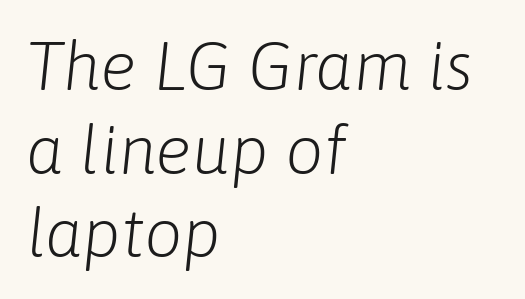
{"italic": "yes", "lean": "right", "slant_degrees": 6, "bold": "no", "weight": "light", "width": "normal", "stroke_contrast": "low", "x_height": "medium", "monospaced": "no", "underline": "no", "align": "left", "line_spacing_ratio": 1.23, "letter_spacing": "normal", "letter_spacing_em": 0.0, "glyph_px": 68}
